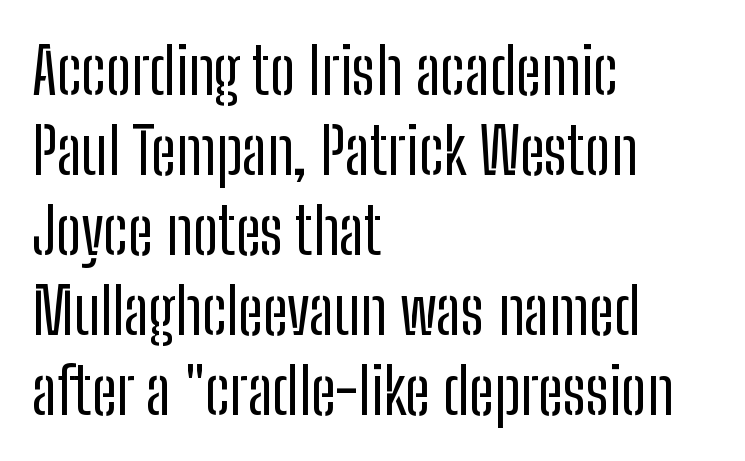
Ascenders rise straight up at ninety degrees. The passage shown is not underscored anywhere. Is this a sans? Yes — the strokes have no serifs. These lines are rendered in a variable-pitch font. Teacher's note: observe the even left margin — that is flush-left alignment.
